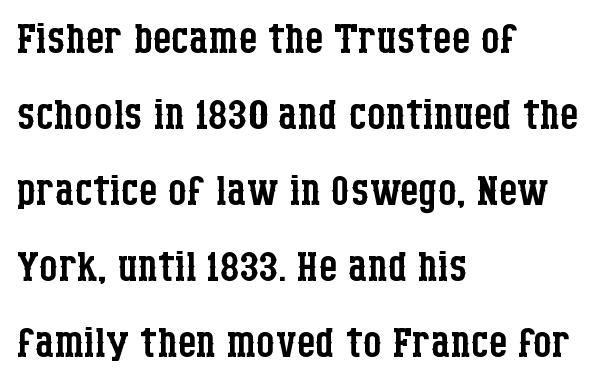
{"serif": "yes", "italic": "no", "bold": "no", "weight": "regular", "width": "condensed", "stroke_contrast": "low", "x_height": "large", "monospaced": "no", "underline": "no", "align": "left", "line_spacing": "normal", "line_spacing_ratio": 1.29, "letter_spacing": "normal", "letter_spacing_em": 0.0, "glyph_px": 59}
